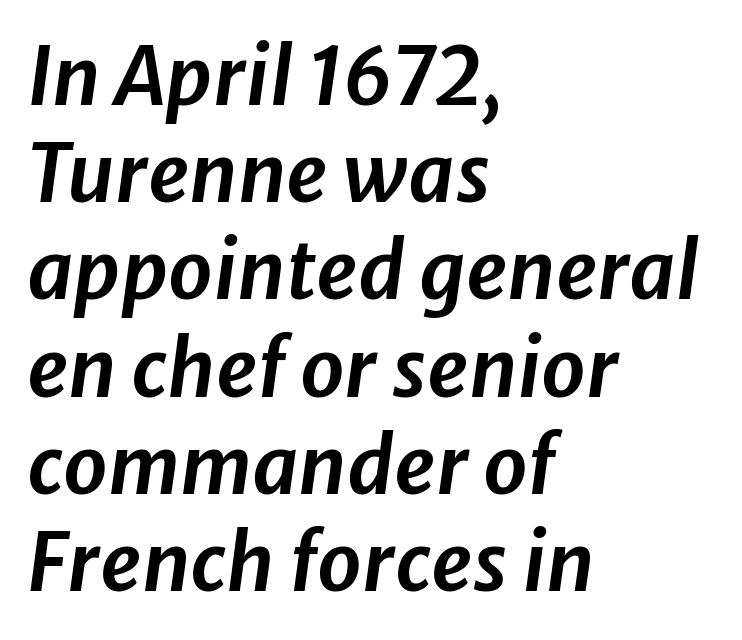
The image shows 79 px text type, italic (leaning right); set left-aligned, line spacing 1.23x, normal letter spacing, not underlined; low stroke contrast and a medium x-height.
